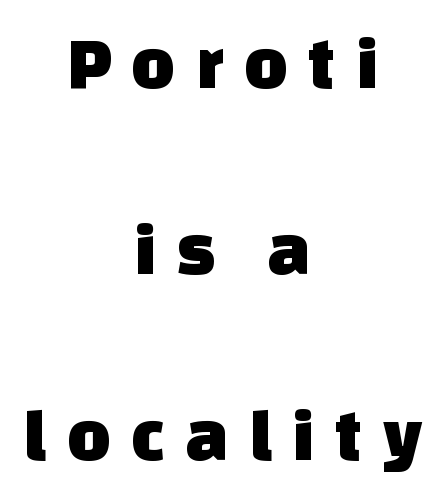
Q: Is the typeface a serif or a sans-serif typeface? A: Sans-serif.
Q: Is the text underlined? A: No.
Q: How is the paragraph aligned? A: Centered.
Q: Is the spacing between letters normal or unusually wide? A: Unusually wide.
Q: Is the spacing between lines tight, normal or loose? A: Loose.
Q: Width (condensed, normal, or wide)? A: Normal.
Q: Stroke contrast? A: Low.
Q: x-height? A: Large.
Q: Monospaced? A: No.
